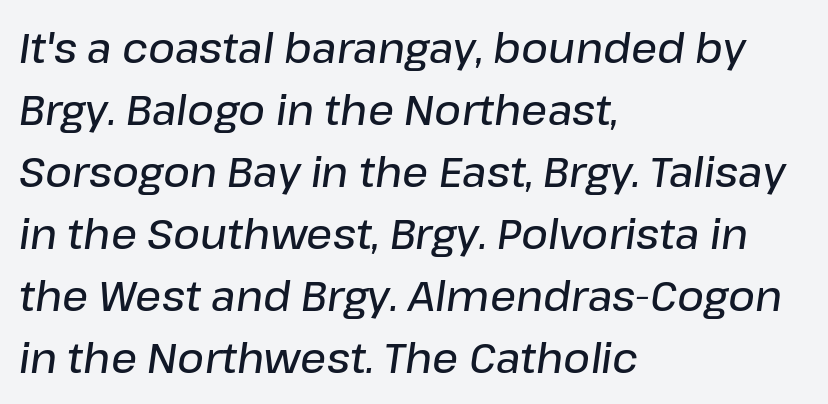
{"italic": "yes", "lean": "right", "slant_degrees": 8, "bold": "semi", "weight": "semibold", "width": "normal", "stroke_contrast": "low", "x_height": "medium", "monospaced": "no", "underline": "no", "align": "left", "line_spacing": "normal", "line_spacing_ratio": 1.51, "letter_spacing": "normal", "letter_spacing_em": 0.0, "glyph_px": 41}
